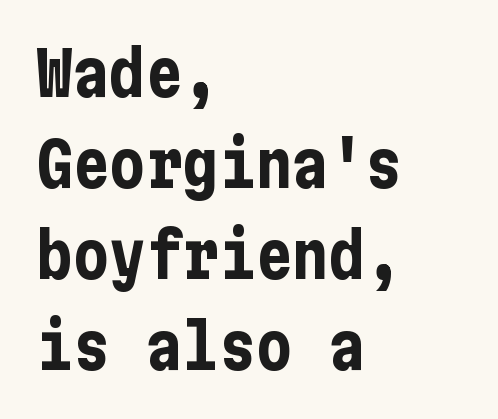
Line starts are locked; line ends wander. Quick note: not italic, upright. Interline gaps are of average width in this sample. Nope, no serifs anywhere on these letters.
